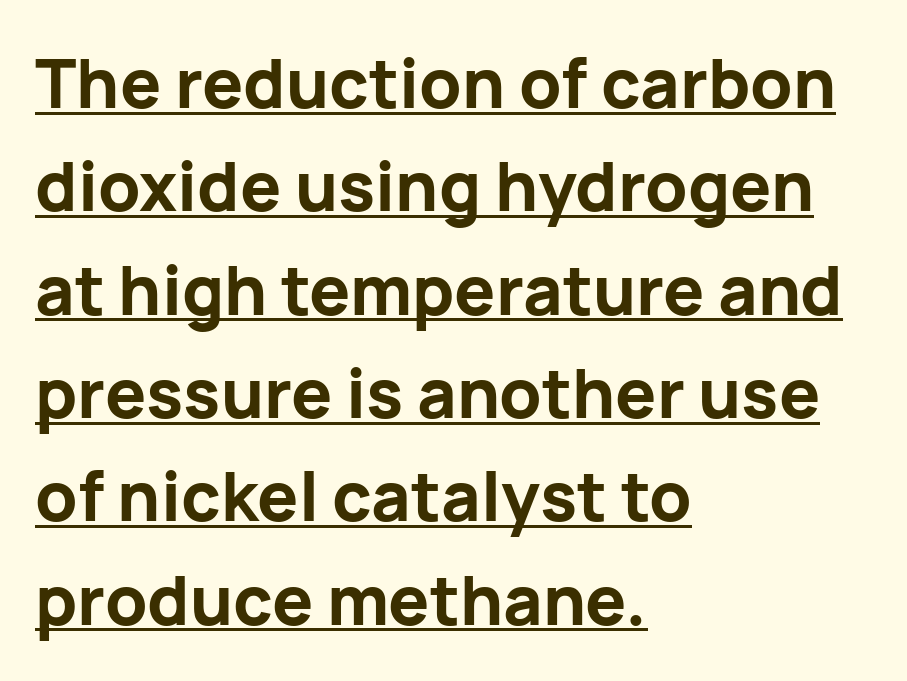
Note the varied advance widths — an 'i' is clearly narrower than an 'm'. These lines were composed using upright roman letters. Heavy-handed strokes throughout: this text is bold. Students, observe: this is what conventionally led text looks like. There is no visible air inserted between adjacent glyphs. Descenders here cross a horizontal rule under the line.
